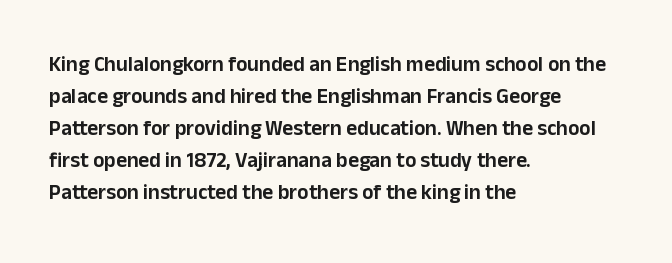
Q: Is the text italic (slanted)? A: No, it is upright.
Q: Is the text underlined? A: No.
Q: How is the paragraph aligned? A: Left-aligned.
Q: Is the spacing between letters normal or unusually wide? A: Normal.
Q: Is the spacing between lines tight, normal or loose? A: Normal.
